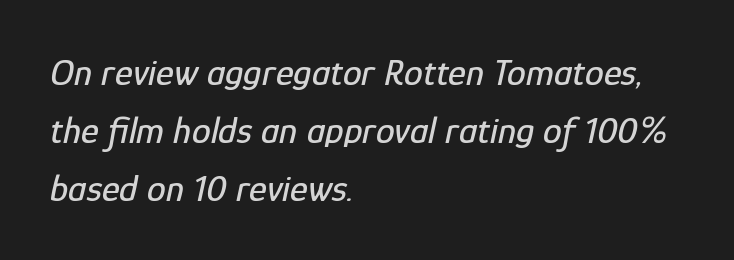
The image shows 38 px condensed type, italic (leaning right); set left-aligned, normal line spacing (1.52x), normal letter spacing, not underlined; low stroke contrast and a medium x-height.
